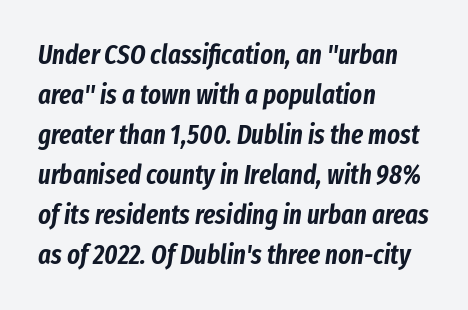
The image shows 27 px text type, italic (leaning right); set left-aligned, normal line spacing (1.48x), normal letter spacing, not underlined.
